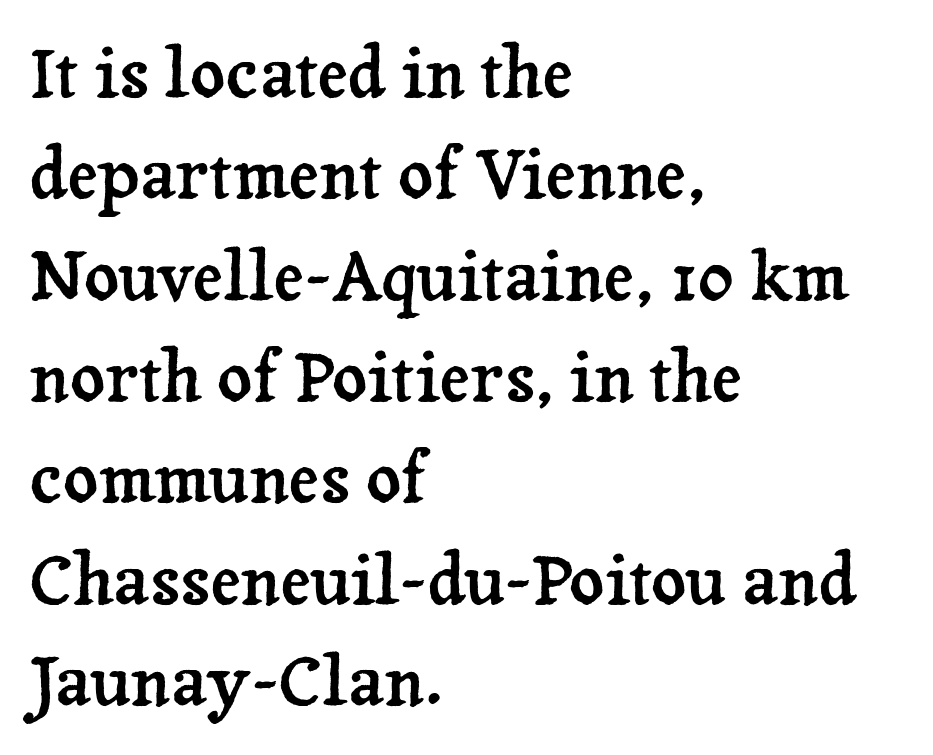
The block of text has a typical density, with ordinary space between rows. The rendering shows small feet on the letterforms — a serif design. Character widths vary here, with narrow letters taking less room than wide ones. The baseline area is clear. In CSS terms this would be text-align: left. Tracking here is standard; glyphs follow each other at the usual distance.
